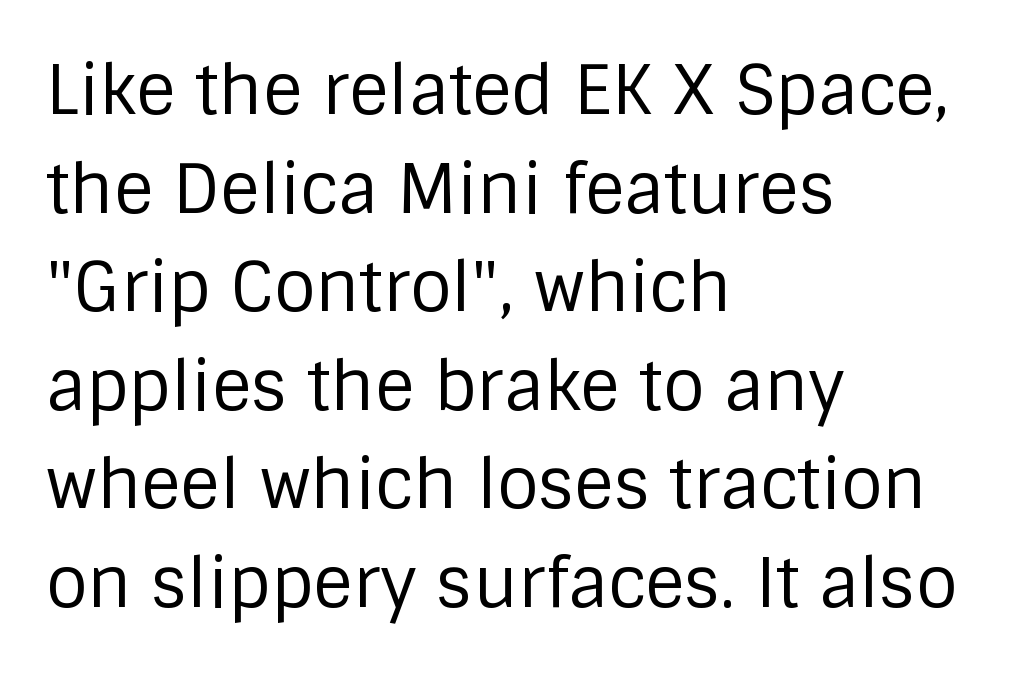
{"serif": "no", "italic": "no", "bold": "no", "weight": "regular", "width": "normal", "stroke_contrast": "low", "x_height": "large", "monospaced": "no", "underline": "no", "align": "left", "line_spacing": "normal", "line_spacing_ratio": 1.45, "letter_spacing": "normal", "letter_spacing_em": 0.0, "glyph_px": 68}
